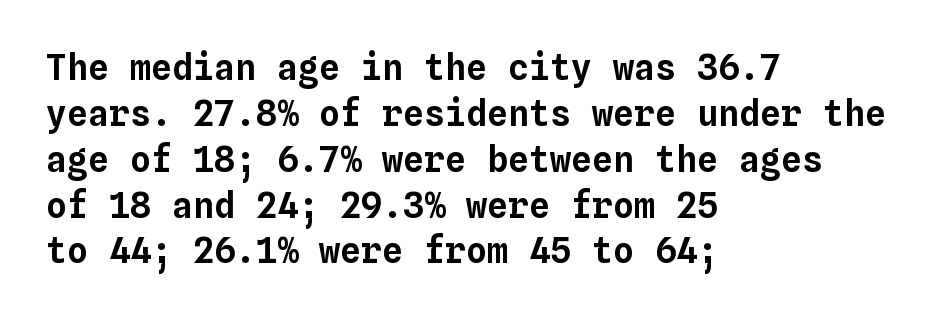
Q: Is the text italic (slanted)? A: No, it is upright.
Q: Is the text underlined? A: No.
Q: How is the paragraph aligned? A: Left-aligned.
Q: Is the spacing between letters normal or unusually wide? A: Normal.
Q: Is the spacing between lines tight, normal or loose? A: Normal.
Q: Width (condensed, normal, or wide)? A: Normal.
Q: Stroke contrast? A: Low.
Q: x-height? A: Medium.
Q: Monospaced? A: Yes.
